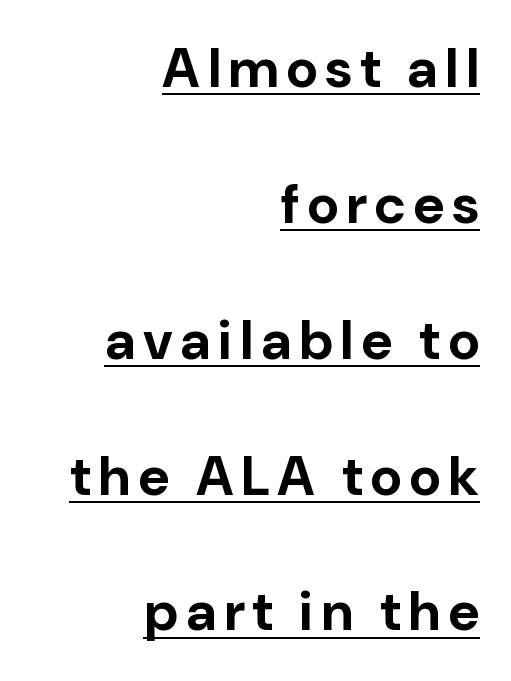
The image shows 55 px bold sans-serif type, upright; set right-aligned, loose line spacing (2.47x), underlined; low stroke contrast and a medium x-height.
